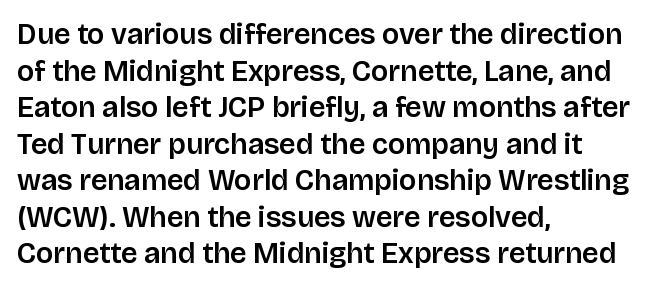
Q: Is the text italic (slanted)? A: No, it is upright.
Q: Is the typeface a serif or a sans-serif typeface? A: Sans-serif.
Q: Is the text underlined? A: No.
Q: How is the paragraph aligned? A: Left-aligned.
Q: Is the spacing between letters normal or unusually wide? A: Normal.
Q: Is the spacing between lines tight, normal or loose? A: Normal.
Q: Width (condensed, normal, or wide)? A: Normal.
Q: Stroke contrast? A: Low.
Q: x-height? A: Large.
Q: Monospaced? A: No.
